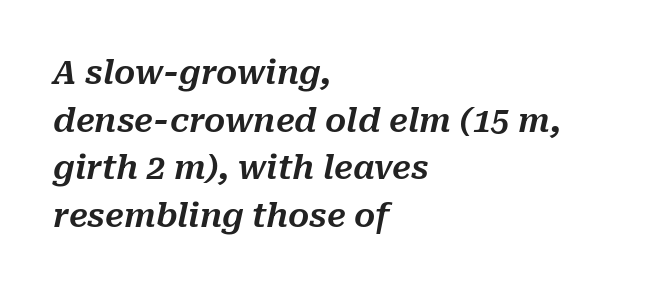
Q: Is the text italic (slanted)? A: Yes, it leans right by about 10 degrees.
Q: Is the text underlined? A: No.
Q: How is the paragraph aligned? A: Left-aligned.
Q: Is the spacing between letters normal or unusually wide? A: Normal.
Q: Is the spacing between lines tight, normal or loose? A: Normal.
Q: Width (condensed, normal, or wide)? A: Normal.
Q: Stroke contrast? A: Medium.
Q: x-height? A: Medium.
Q: Monospaced? A: No.
